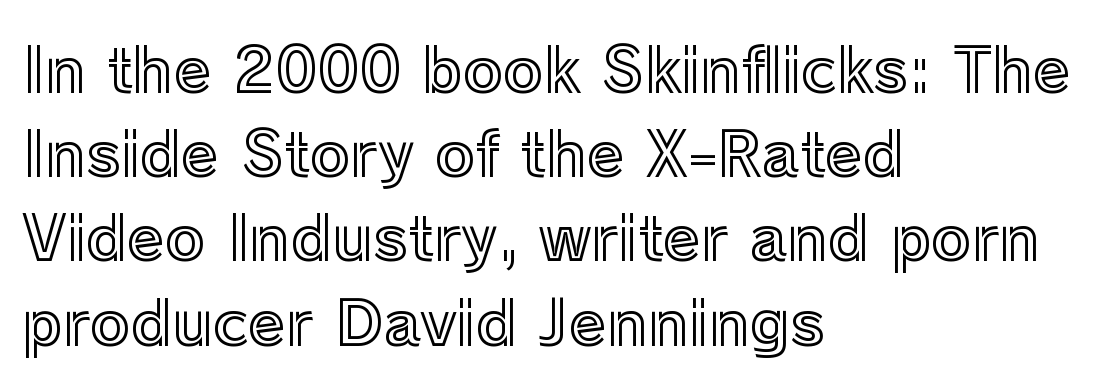
Q: Is the text italic (slanted)? A: No, it is upright.
Q: Is the text underlined? A: No.
Q: How is the paragraph aligned? A: Left-aligned.
Q: Is the spacing between letters normal or unusually wide? A: Normal.
Q: Is the spacing between lines tight, normal or loose? A: Normal.
Q: Width (condensed, normal, or wide)? A: Normal.
Q: x-height? A: Medium.
Q: Monospaced? A: No.
